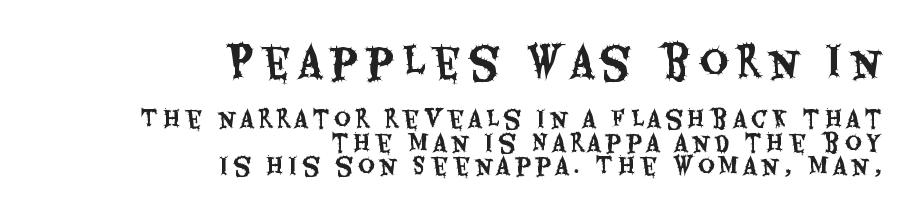
The image shows 40 px condensed sans-serif type, upright; set right-aligned, tight line spacing (1.04x), unusually wide letter spacing (+0.2 em), not underlined; the first (top) block is 1.74x larger; medium stroke contrast and a large x-height.
